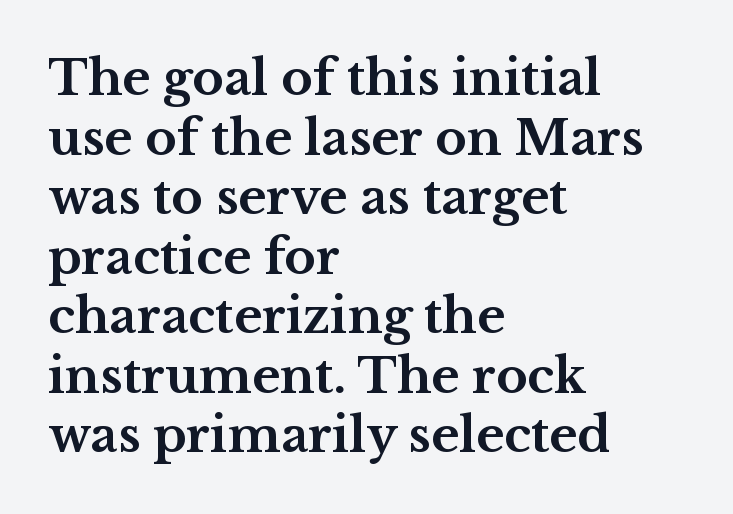
Heavy, bold letterforms. Descenders hang freely into open space. Serifs: yes, visible at the terminals of the letterforms. Caption: standard tracking, unaltered. Is this a fixed-width face? No — the glyphs have proportional, varying widths. Every stem runs plumb, perpendicular to the baseline.
